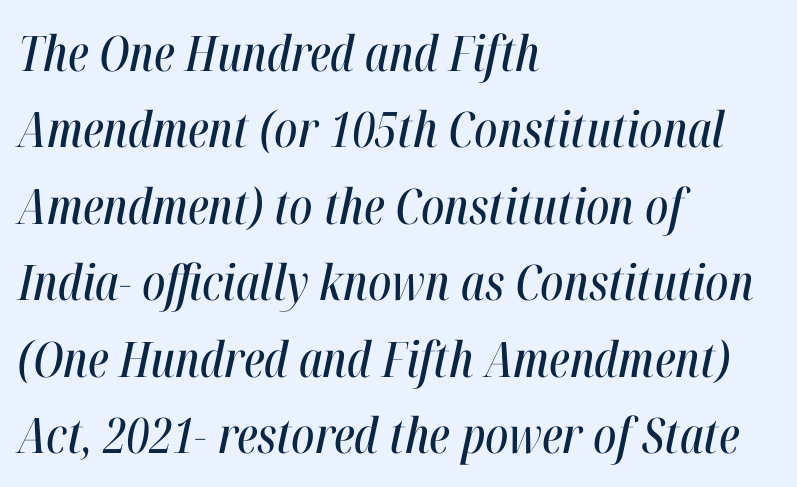
{"italic": "yes", "lean": "right", "slant_degrees": 12, "width": "condensed", "stroke_contrast": "high", "x_height": "medium", "monospaced": "no", "underline": "no", "align": "left", "line_spacing": "normal", "line_spacing_ratio": 1.56, "letter_spacing": "normal", "letter_spacing_em": 0.0, "glyph_px": 49}
